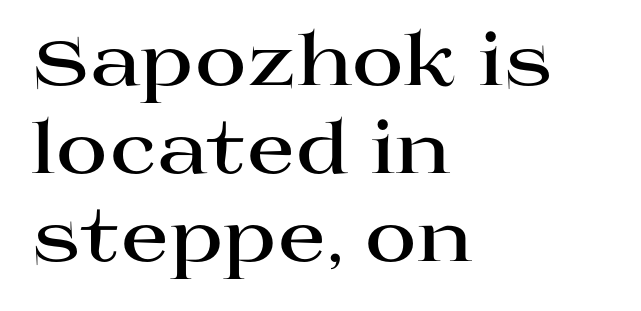
The image shows 71 px bold, wide serif type, upright; set left-aligned, line spacing 1.24x, normal letter spacing, not underlined; high stroke contrast and a large x-height.
